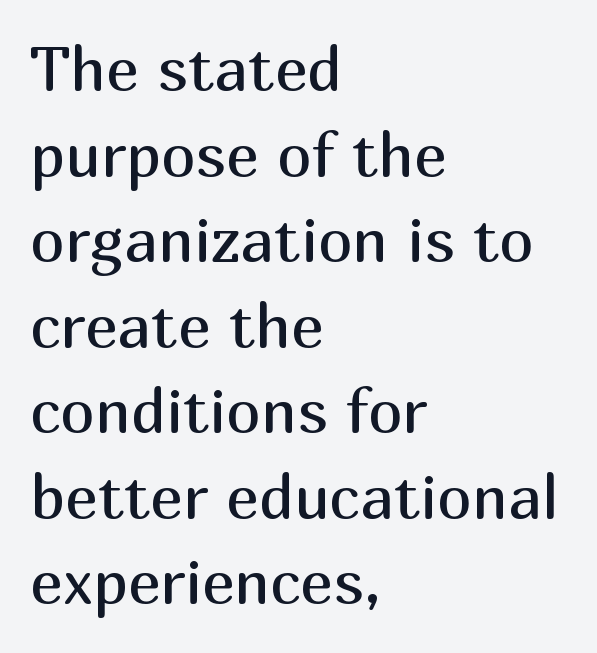
The typography opts for an upright posture over an oblique one. The string is rendered with underlining switched off. Is this a fixed-width face? No — the glyphs have proportional, varying widths. The passage is arranged the way most books set body copy — flush left. On a weight scale, this lands at 450 or below. Interline gaps are of average width in this sample.
